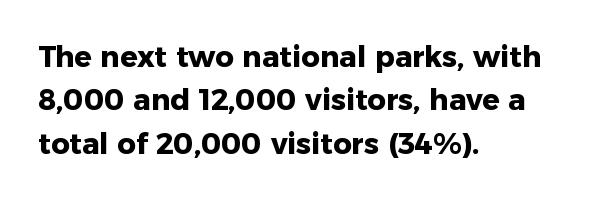
The image shows 29 px heavy sans-serif type, upright; set left-aligned, normal line spacing (1.5x), normal letter spacing, not underlined; low stroke contrast and a medium x-height.
